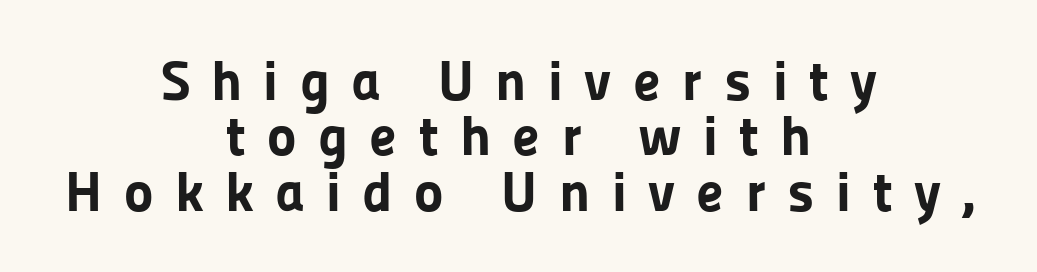
The image shows 56 px bold sans-serif type, upright; set centered, tight line spacing (0.99x), unusually wide letter spacing (+0.38 em), not underlined; low stroke contrast and a medium x-height.
